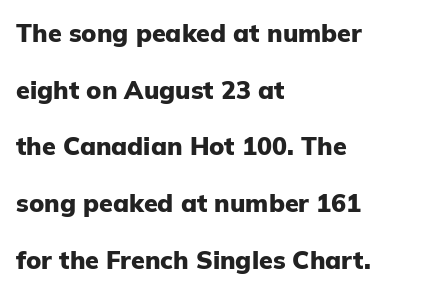
{"italic": "no", "bold": "yes", "underline": "no", "align": "left", "line_spacing": "loose", "line_spacing_ratio": 2.27, "letter_spacing": "normal", "letter_spacing_em": 0.0, "glyph_px": 25}
